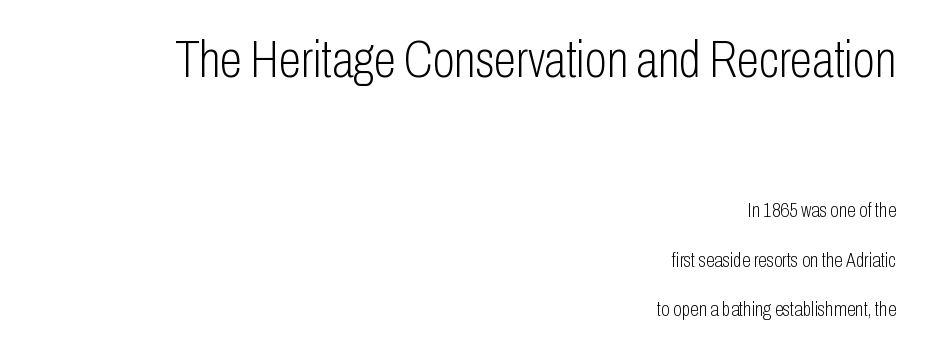
The zone under the glyphs is completely vacant. Ascenders rise straight up at ninety degrees. Weight class: somewhere from thin through regular. This sample uses plain, unmodified letter spacing. A great deal of white space separates one row of letters from the next.
